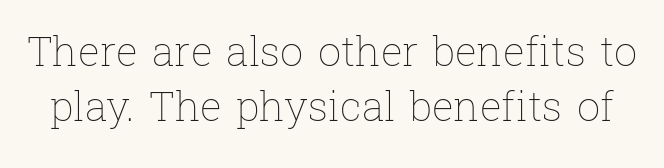
Q: Is the text bold? A: No.
Q: Is the text italic (slanted)? A: No, it is upright.
Q: Is the text underlined? A: No.
Q: Is the spacing between letters normal or unusually wide? A: Normal.
Q: Is the spacing between lines tight, normal or loose? A: Normal.
Q: Width (condensed, normal, or wide)? A: Normal.
Q: Stroke contrast? A: Low.
Q: x-height? A: Medium.
Q: Monospaced? A: No.
